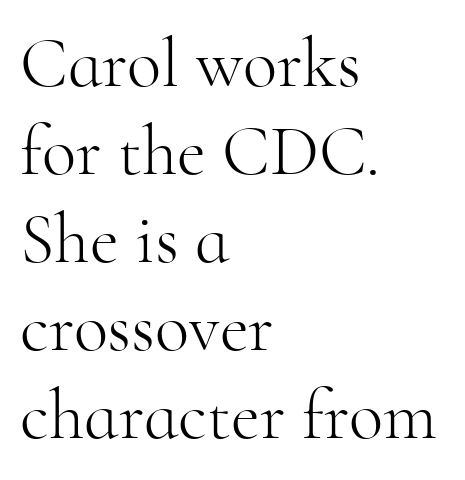
Q: Is the text bold? A: No.
Q: Is the text italic (slanted)? A: No, it is upright.
Q: Is the typeface a serif or a sans-serif typeface? A: Serif.
Q: Is the text underlined? A: No.
Q: How is the paragraph aligned? A: Left-aligned.
Q: Is the spacing between letters normal or unusually wide? A: Normal.
Q: Width (condensed, normal, or wide)? A: Normal.
Q: Stroke contrast? A: High.
Q: x-height? A: Small.
Q: Monospaced? A: No.
